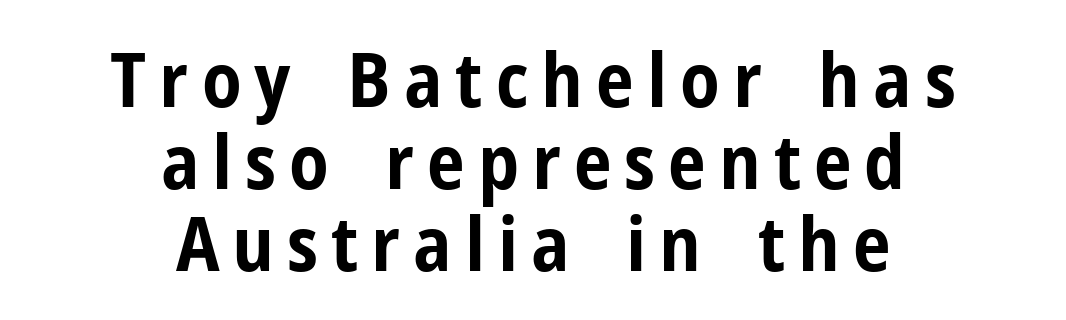
The image shows 76 px bold, condensed sans-serif type, upright; set centered, tight line spacing (1.08x), not underlined; low stroke contrast and a medium x-height.
